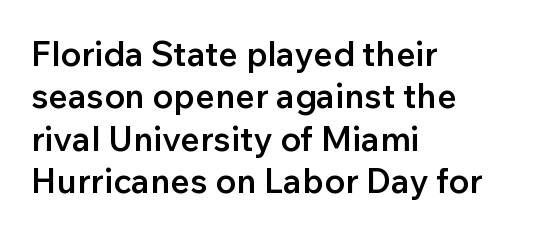
{"serif": "no", "italic": "no", "bold": "semi", "weight": "semibold", "width": "normal", "stroke_contrast": "low", "x_height": "medium", "monospaced": "no", "underline": "no", "align": "left", "line_spacing": "normal", "line_spacing_ratio": 1.25, "letter_spacing": "normal", "letter_spacing_em": 0.0, "glyph_px": 34}
